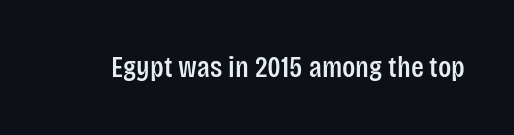
The image shows 30 px condensed sans-serif type, upright; set normal letter spacing, not underlined; low stroke contrast and a large x-height.
